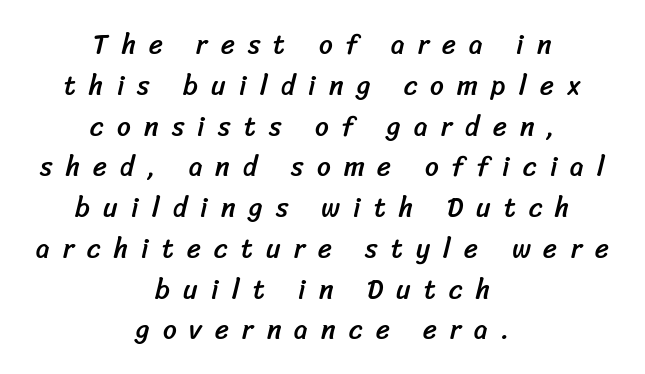
Spacing between characters has been opened up far beyond the box default. Short and long lines alike share a common midpoint. What's the leading like? Ordinary, nothing unusual. Underlining? Definitely not there.
